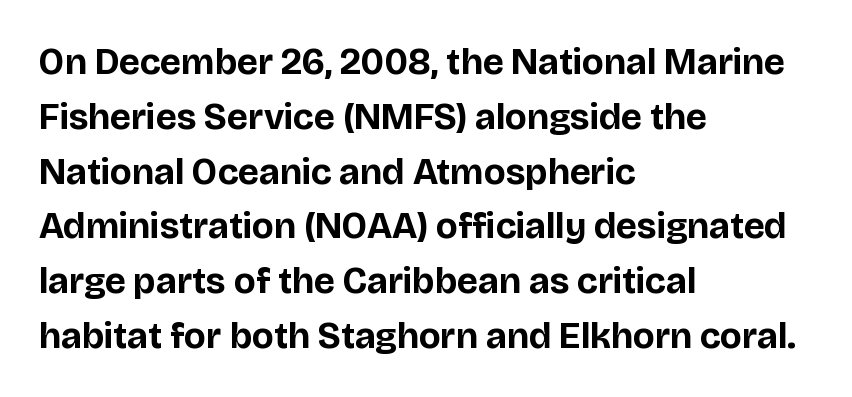
These lines are rendered in a variable-pitch font. Honestly, the row spacing looks completely unremarkable. The glyphs have the mass of a bold cut. Italic: no, the glyphs are upright roman. Is this a sans? Yes — the strokes have no serifs. Anything drawn beneath the words? Only blank space.
